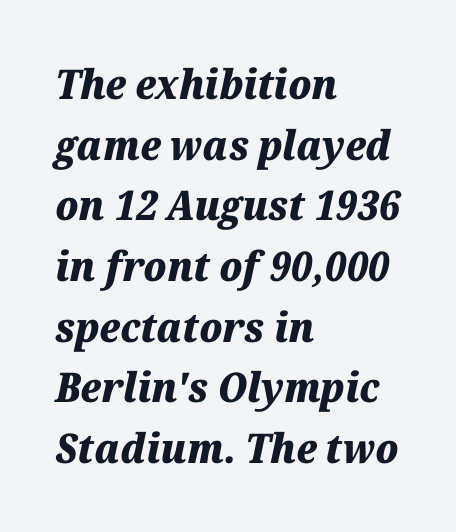
Reading down the column, the eye jumps a familiar distance to each next line. There's an unmistakable incline to the writing here. The rendering keeps characters at their native spacing. Alignment: flush left. Is this a fixed-width face? No — the glyphs have proportional, varying widths.
